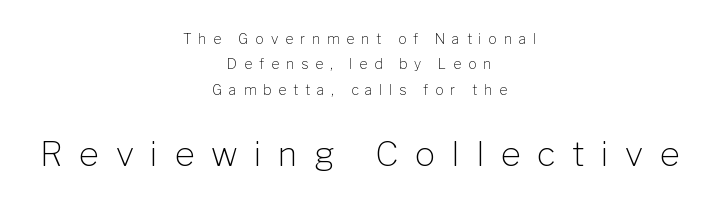
The image shows 34 px light sans-serif type, upright; set centered, line spacing 1.81x, unusually wide letter spacing (+0.49 em), not underlined; the second (bottom) block is 2.43x larger; low stroke contrast and a medium x-height.
